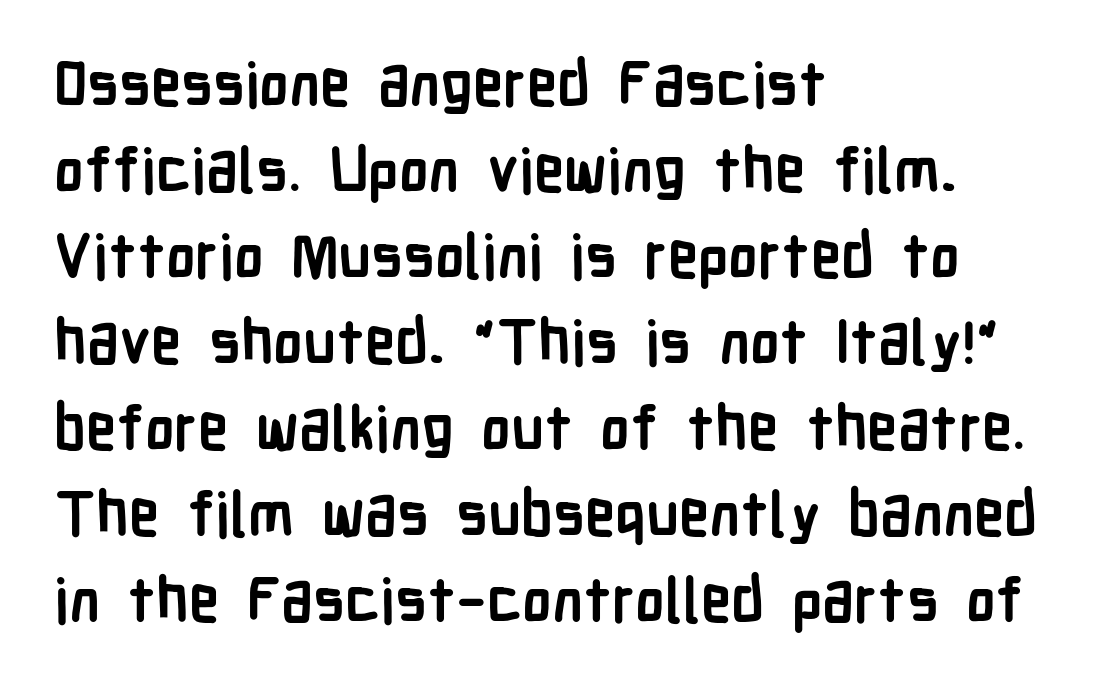
Descender tails drop into unmarked territory. Proportional: the letters do not fall into vertical columns. The lettering holds an erect, upright posture throughout. These lines stack with their left ends in a neat column. Rows of type keep a routine distance in the vertical direction. Is the letter spacing exaggerated? No — it looks like the ordinary default.
